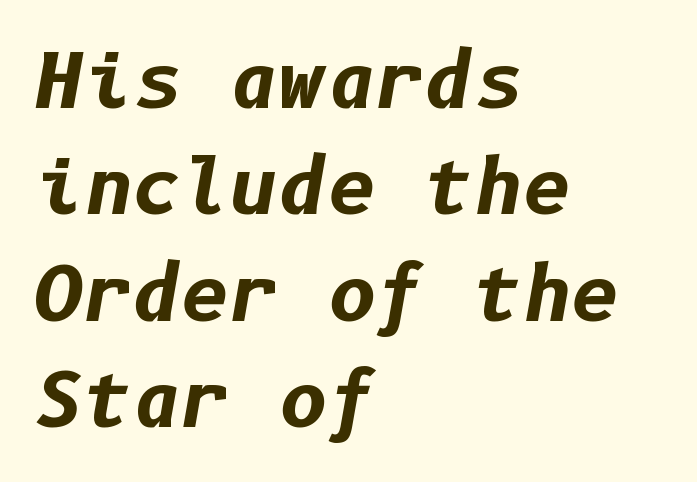
The area under the type is left untouched. The gaps between neighbouring characters are ordinary and unremarkable. Horizontal bands of white between lines are of average thickness. Compared with a centered layout, this one pins lines to the left instead. Every letter is thick-stroked: bold, no question. It's the slanting kind of type.
